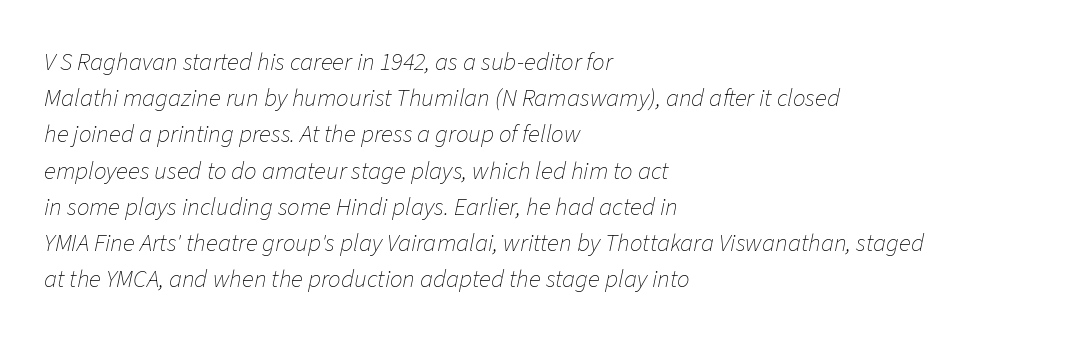
The type is set solid horizontally, with unmodified tracking. Horizontally, the lines are justified to the leading edge only. Just letters on the line, the space beneath them empty. Heft: none added — not bold.
